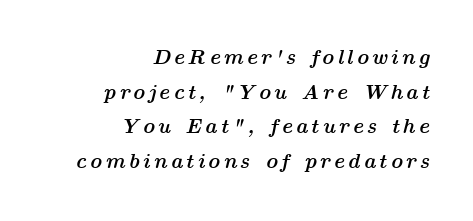
{"italic": "yes", "lean": "right", "slant_degrees": 14, "bold": "yes", "underline": "no", "align": "right", "line_spacing": "normal", "line_spacing_ratio": 1.65, "glyph_px": 21}
